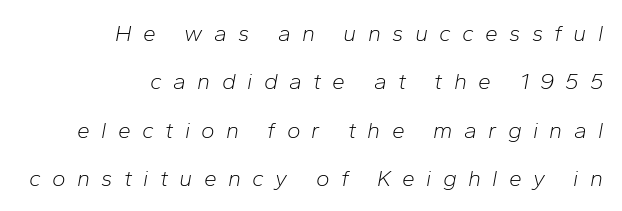
Q: Is the text bold? A: No.
Q: Is the text italic (slanted)? A: Yes, it leans right by about 10 degrees.
Q: Is the text underlined? A: No.
Q: How is the paragraph aligned? A: Right-aligned.
Q: Is the spacing between letters normal or unusually wide? A: Unusually wide.
Q: Is the spacing between lines tight, normal or loose? A: Loose.
